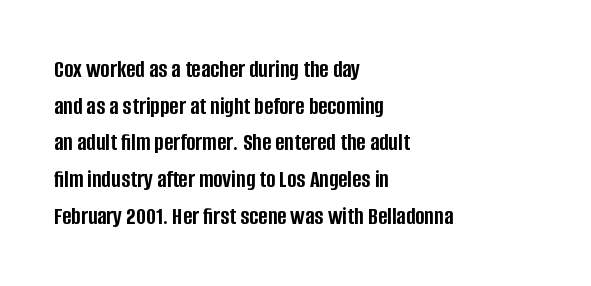
The image shows 25 px bold type, upright; set left-aligned, normal line spacing (1.47x), normal letter spacing, not underlined.
